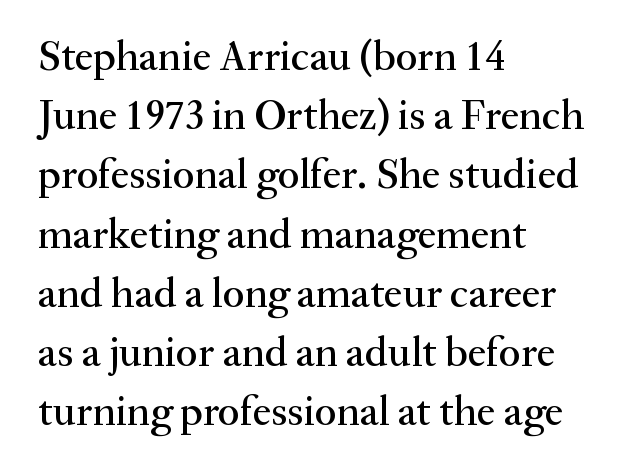
The image shows 42 px serif type, upright; set left-aligned, normal line spacing (1.41x), normal letter spacing, not underlined; medium stroke contrast and a small x-height.
